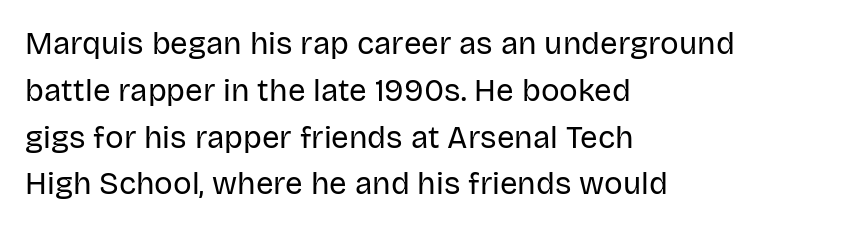
{"serif": "no", "italic": "no", "bold": "no", "weight": "regular", "width": "normal", "stroke_contrast": "low", "x_height": "large", "monospaced": "no", "underline": "no", "align": "left", "line_spacing": "normal", "line_spacing_ratio": 1.51, "letter_spacing": "normal", "letter_spacing_em": 0.0, "glyph_px": 31}
